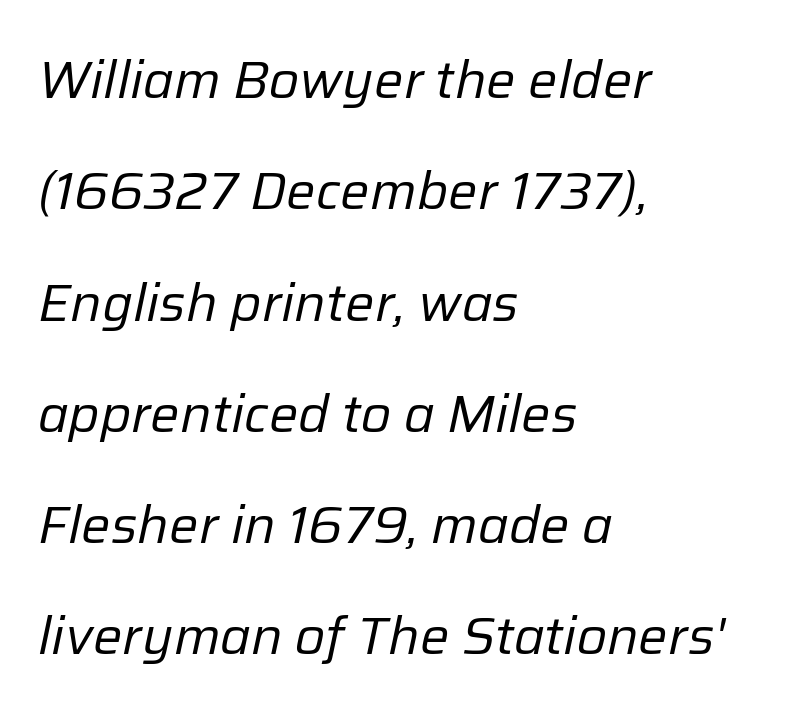
The image shows 52 px regular-weight type, italic (leaning right); set left-aligned, loose line spacing (2.14x), normal letter spacing, not underlined; low stroke contrast and a medium x-height.
